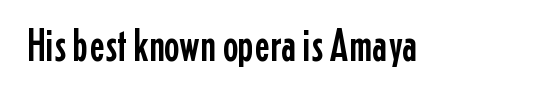
{"serif": "no", "italic": "no", "width": "condensed", "stroke_contrast": "low", "x_height": "medium", "monospaced": "no", "underline": "no", "letter_spacing": "normal", "letter_spacing_em": 0.0, "glyph_px": 47}
